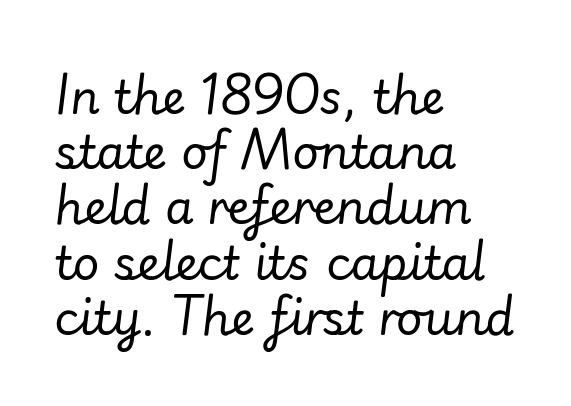
Does the copy run flush right? No — it runs flush left. You can tell it's italic because the verticals aren't actually vertical. The cut favours lightness, reaching ordinary text weight at its darkest. The rendering uses natural spacing where letterforms have individual widths. Nobody touched the tracking dial on this one.
